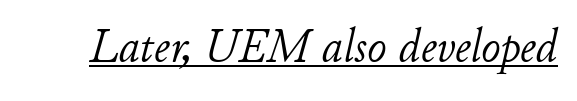
Q: Is the text bold? A: No.
Q: Is the text italic (slanted)? A: Yes, it leans right by about 11 degrees.
Q: Is the text underlined? A: Yes.
Q: Is the spacing between letters normal or unusually wide? A: Normal.
Q: Width (condensed, normal, or wide)? A: Normal.
Q: Stroke contrast? A: Low.
Q: x-height? A: Small.
Q: Monospaced? A: No.
